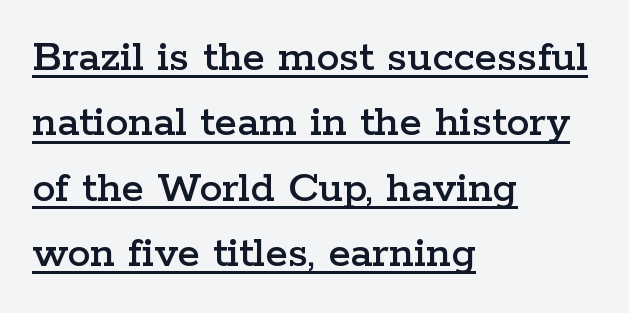
Q: Is the text italic (slanted)? A: No, it is upright.
Q: Is the typeface a serif or a sans-serif typeface? A: Serif.
Q: Is the text underlined? A: Yes.
Q: How is the paragraph aligned? A: Left-aligned.
Q: Is the spacing between letters normal or unusually wide? A: Normal.
Q: Is the spacing between lines tight, normal or loose? A: Normal.
Q: Width (condensed, normal, or wide)? A: Wide.
Q: Stroke contrast? A: Low.
Q: x-height? A: Medium.
Q: Monospaced? A: No.
